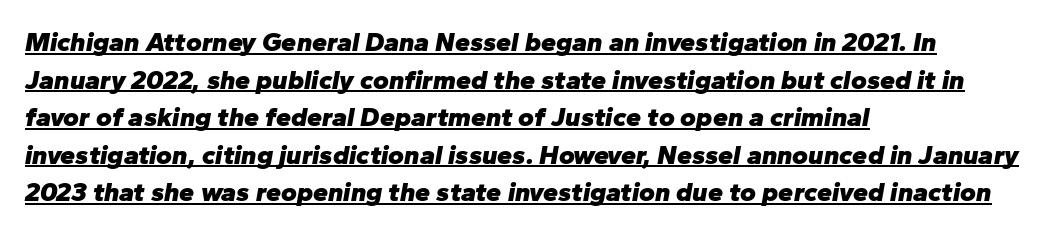
Students, observe: this is what conventionally led text looks like. Strong, thick strokes mark this as bold type. The typesetter has applied underlining to the passage shown. Looking at the ascenders, they clearly lean.
